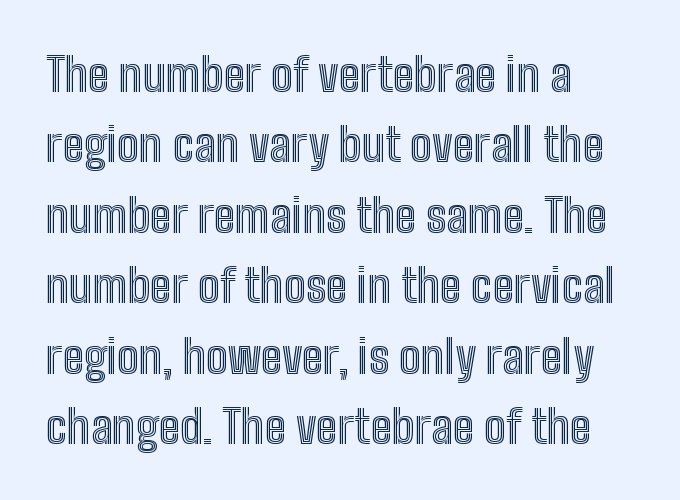
Q: Is the text italic (slanted)? A: No, it is upright.
Q: Is the text underlined? A: No.
Q: How is the paragraph aligned? A: Left-aligned.
Q: Is the spacing between letters normal or unusually wide? A: Normal.
Q: Is the spacing between lines tight, normal or loose? A: Normal.
Q: Width (condensed, normal, or wide)? A: Condensed.
Q: x-height? A: Medium.
Q: Monospaced? A: No.
